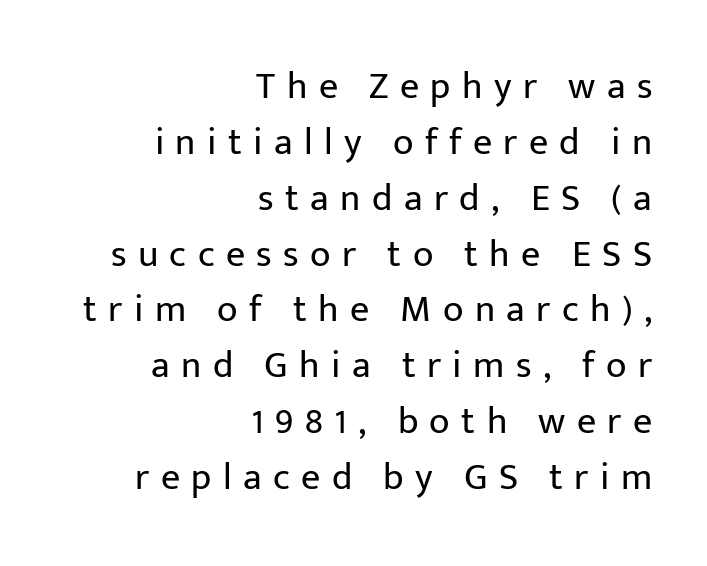
The image shows 38 px regular-weight sans-serif type, upright; set right-aligned, normal line spacing (1.47x), unusually wide letter spacing (+0.3 em), not underlined; low stroke contrast and a medium x-height.
